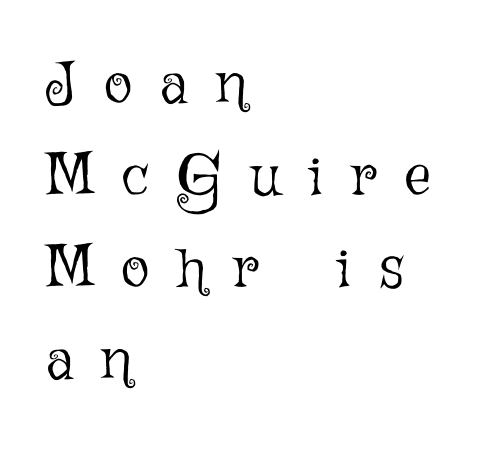
{"italic": "no", "bold": "no", "weight": "light", "width": "normal", "stroke_contrast": "low", "x_height": "medium", "monospaced": "no", "underline": "no", "align": "left", "line_spacing": "normal", "line_spacing_ratio": 1.56, "letter_spacing": "wide", "letter_spacing_em": 0.48, "glyph_px": 59}
